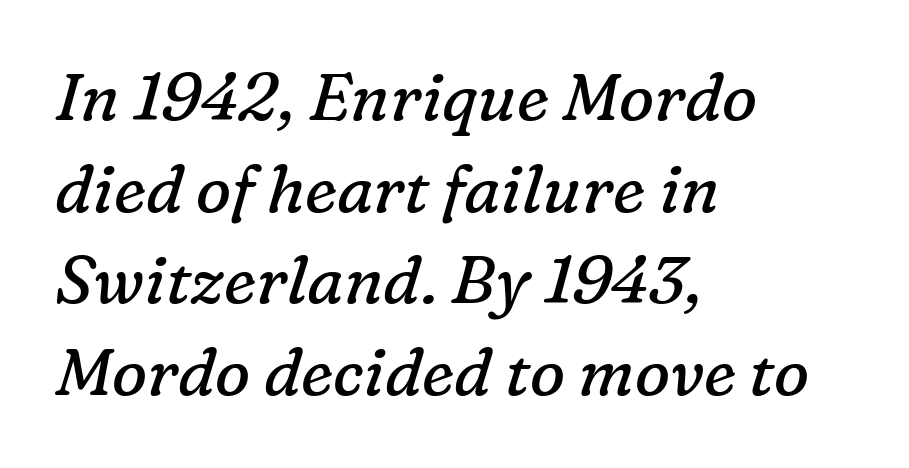
Q: Is the text bold? A: No.
Q: Is the text italic (slanted)? A: Yes, it leans right by about 16 degrees.
Q: Is the typeface a serif or a sans-serif typeface? A: Serif.
Q: Is the text underlined? A: No.
Q: How is the paragraph aligned? A: Left-aligned.
Q: Is the spacing between letters normal or unusually wide? A: Normal.
Q: Is the spacing between lines tight, normal or loose? A: Normal.
Q: Width (condensed, normal, or wide)? A: Normal.
Q: Stroke contrast? A: Low.
Q: x-height? A: Medium.
Q: Monospaced? A: No.
